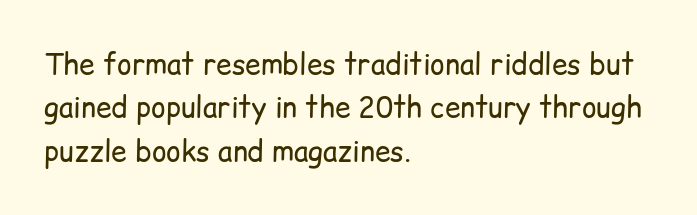
{"serif": "no", "italic": "no", "bold": "no", "weight": "regular", "width": "normal", "stroke_contrast": "low", "x_height": "medium", "monospaced": "no", "underline": "no", "align": "left", "line_spacing": "normal", "line_spacing_ratio": 1.55, "letter_spacing": "normal", "letter_spacing_em": 0.0, "glyph_px": 28}
